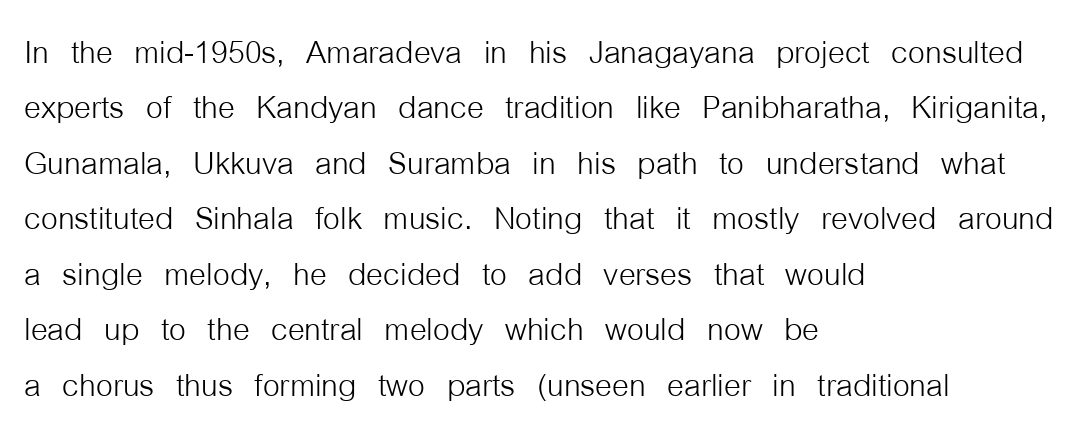
The rendering uses natural spacing where letterforms have individual widths. Is the type heavy? It reads as light-to-regular instead. The text was rendered using a sans face with plain stroke endings. The passage shown is not underscored anywhere. No italicization has been applied; the sample stays upright. Students, observe: this is what conventionally led text looks like.
